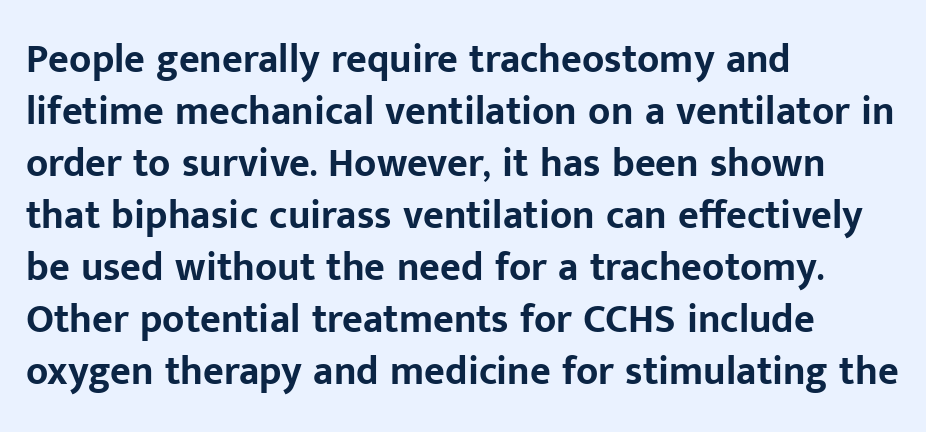
The image shows 40 px bold sans-serif type, upright; set left-aligned, normal line spacing (1.3x), normal letter spacing, not underlined; low stroke contrast and a medium x-height.
